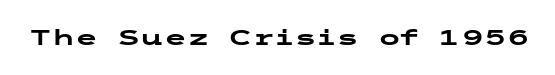
The image shows 21 px bold type, upright; set normal letter spacing, not underlined.
